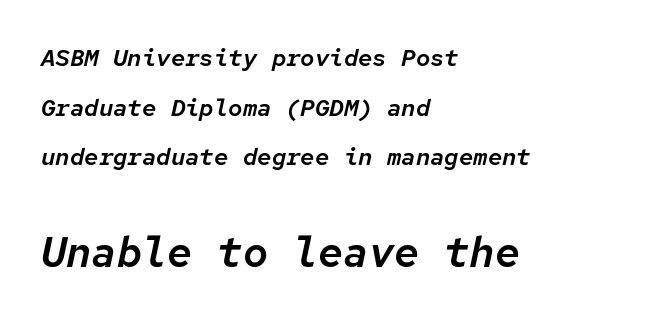
The image shows 42 px text type, italic (leaning right), monospaced; set left-aligned, loose line spacing (2.07x), normal letter spacing, not underlined; the second (bottom) block is 1.75x larger; low stroke contrast and a medium x-height.
